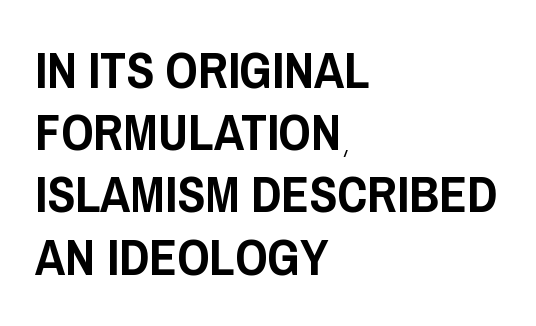
The image shows 51 px condensed sans-serif type, upright; set left-aligned, line spacing 1.22x, normal letter spacing, not underlined; low stroke contrast and a large x-height.
